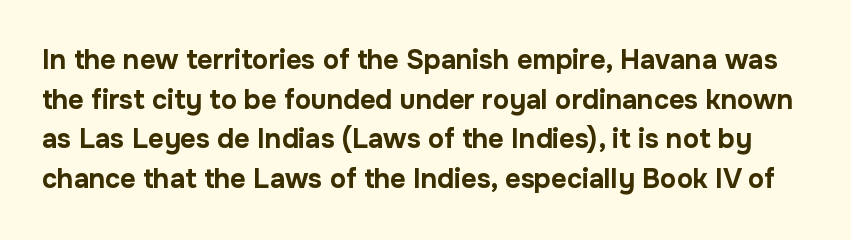
The image shows 27 px bold type, upright; set normal line spacing (1.47x), normal letter spacing, not underlined.
